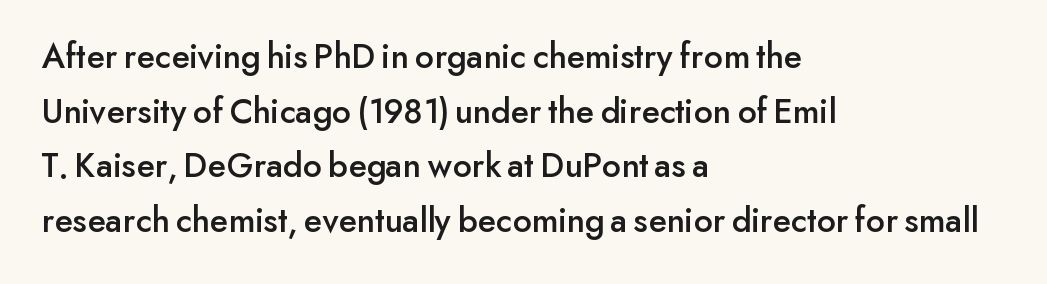
The image shows 36 px sans-serif type, upright; set left-aligned, normal line spacing (1.52x), normal letter spacing, not underlined; low stroke contrast and a small x-height.
